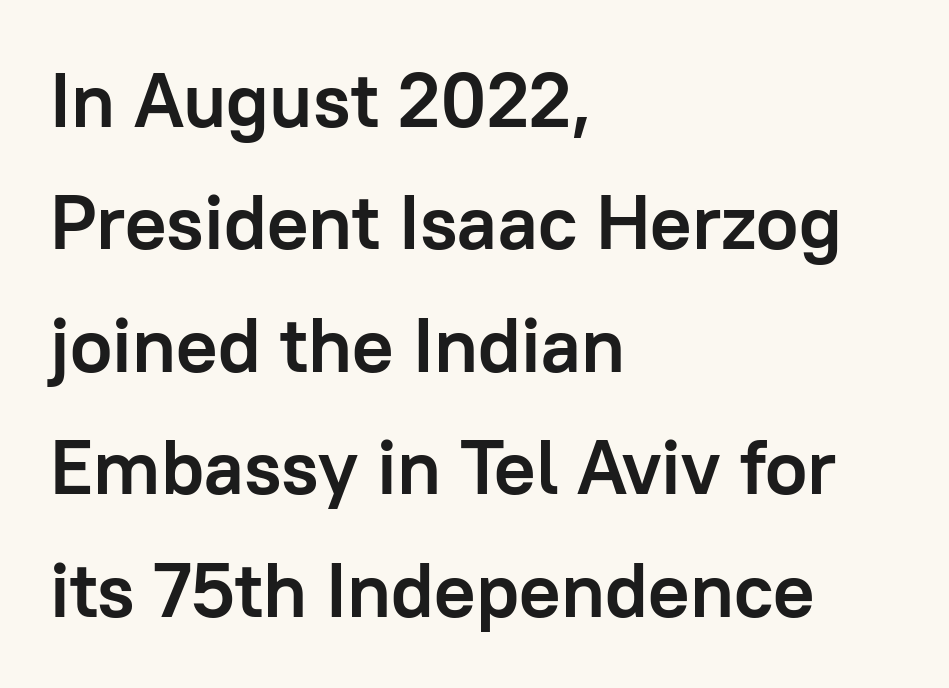
{"serif": "no", "italic": "no", "bold": "yes", "weight": "semibold", "width": "normal", "stroke_contrast": "low", "x_height": "medium", "monospaced": "no", "underline": "no", "align": "left", "line_spacing": "normal", "line_spacing_ratio": 1.59, "letter_spacing": "normal", "letter_spacing_em": 0.0, "glyph_px": 77}
